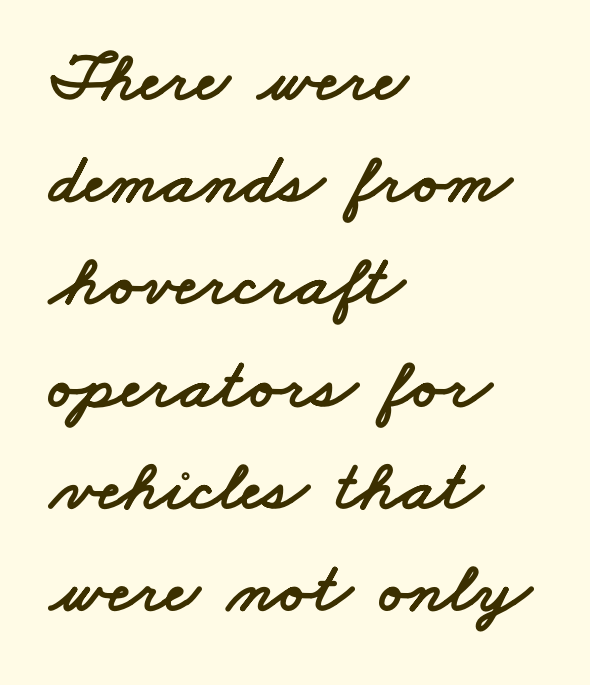
{"serif": "no", "width": "wide", "stroke_contrast": "low", "x_height": "small", "monospaced": "no", "underline": "no", "align": "left", "line_spacing": "normal", "line_spacing_ratio": 1.42, "letter_spacing": "normal", "letter_spacing_em": 0.0, "glyph_px": 72}
